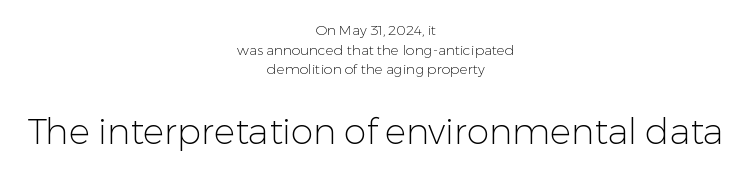
The image shows 36 px light sans-serif type, upright; set centered, normal line spacing (1.41x), normal letter spacing, not underlined; the second (bottom) block is 2.57x larger; low stroke contrast and a medium x-height.
